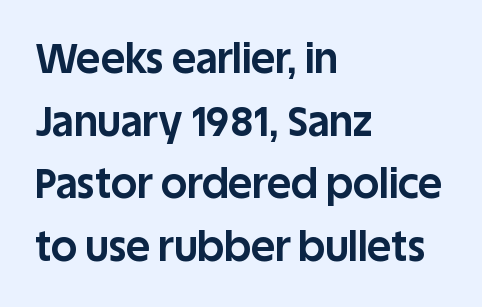
The image shows 41 px bold sans-serif type, upright; set left-aligned, normal line spacing (1.53x), normal letter spacing, not underlined; low stroke contrast and a large x-height.
